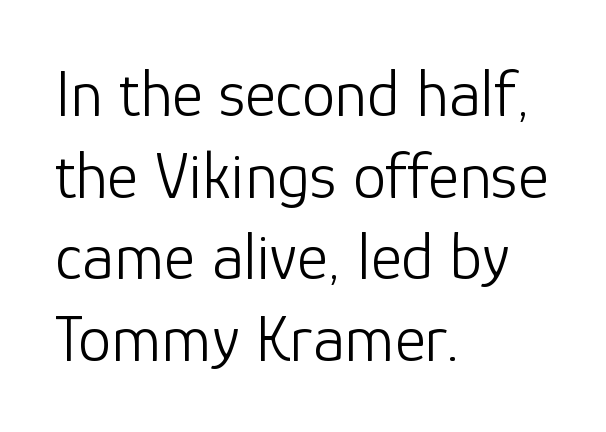
The image shows 67 px light sans-serif type, upright; set left-aligned, line spacing 1.22x, normal letter spacing, not underlined; low stroke contrast and a medium x-height.
